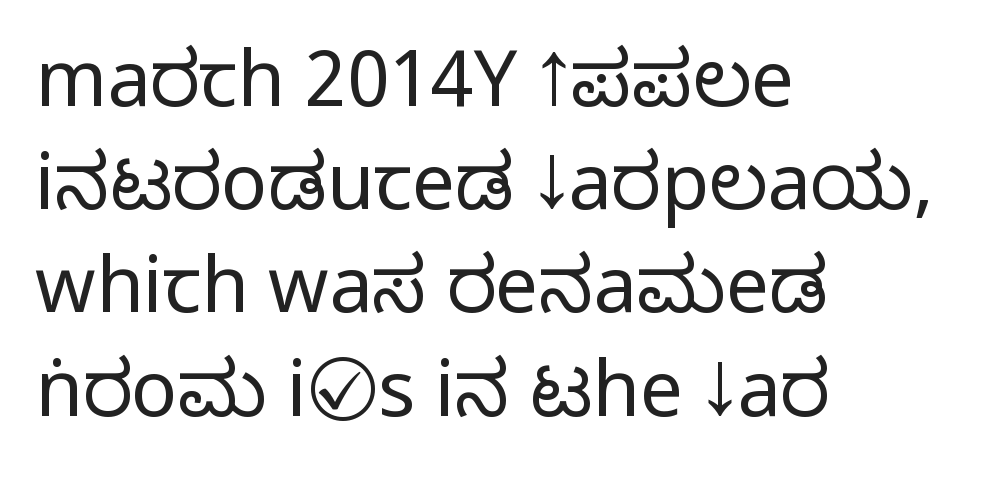
The image shows 77 px condensed sans-serif type, upright; set left-aligned, normal line spacing (1.34x), normal letter spacing, not underlined; medium stroke contrast.
